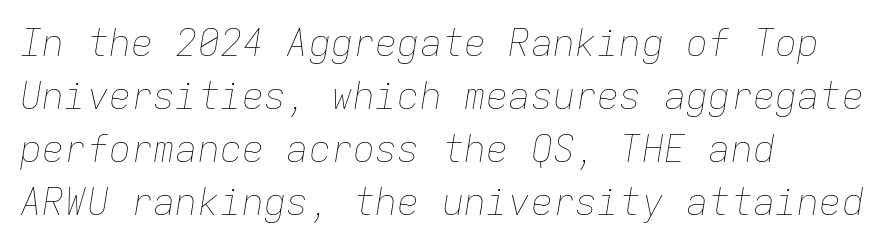
{"italic": "yes", "lean": "right", "slant_degrees": 9, "bold": "no", "weight": "thin", "width": "normal", "stroke_contrast": "low", "x_height": "medium", "monospaced": "yes", "underline": "no", "align": "left", "line_spacing": "normal", "line_spacing_ratio": 1.43, "letter_spacing": "normal", "letter_spacing_em": 0.0, "glyph_px": 37}
